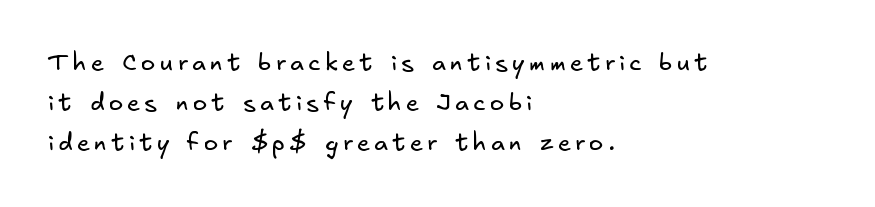
Q: Is the text bold? A: No.
Q: Is the text underlined? A: No.
Q: How is the paragraph aligned? A: Left-aligned.
Q: Is the spacing between lines tight, normal or loose? A: Normal.
